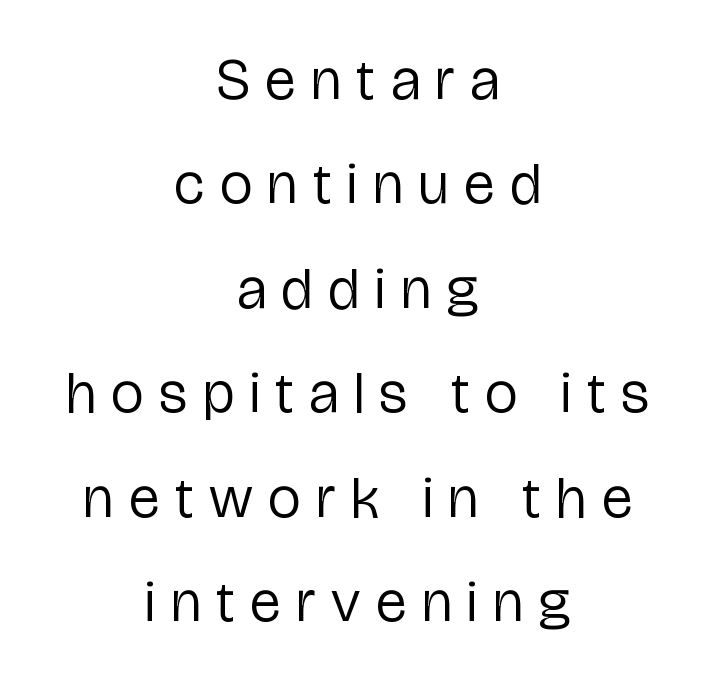
There is plenty of visible air inserted between adjacent glyphs. Note the varied advance widths — an 'i' is clearly narrower than an 'm'. The characters are drawn with everyday or finer stroke widths. Only glyphs here, with clear space below each row. Posture: vertical.
